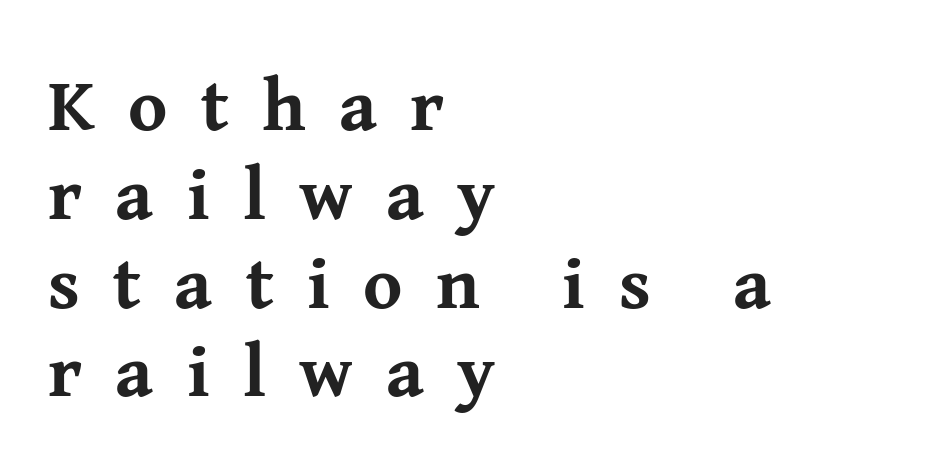
Quick note: underline off. Note the varied advance widths — an 'i' is clearly narrower than an 'm'. The gaps between neighbouring characters are conspicuously large. The type sits square on the baseline with zero lean.
